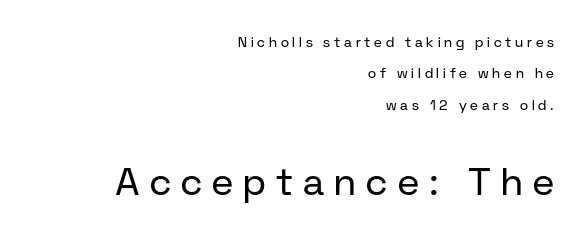
The image shows 38 px regular-weight sans-serif type, upright; set right-aligned, loose line spacing (2.25x), unusually wide letter spacing (+0.27 em), not underlined; the second (bottom) block is 2.71x larger; low stroke contrast and a medium x-height.
